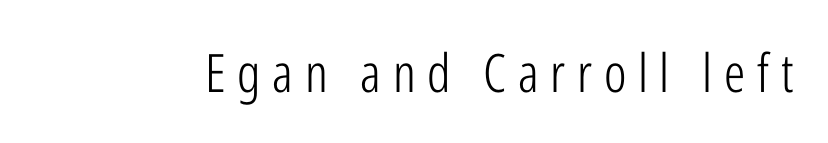
Think of a printed novel: that variable character pitch is what you see here. Stroke mass is kept to a normal reading level or below. Someone cranked the tracking dial way up on this one. The glyphs in this specimen are sans serif. Nope, not italic — everything's standing straight.
